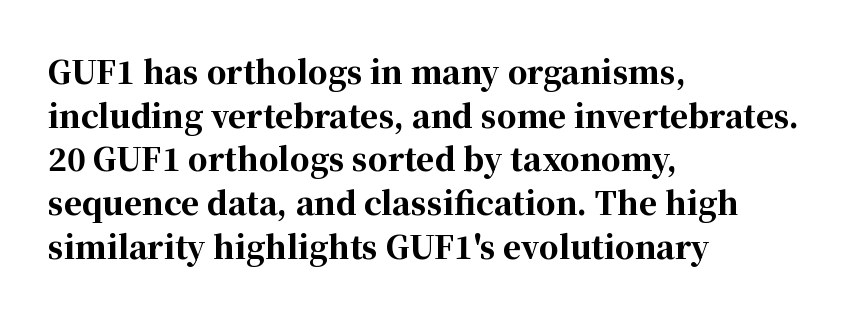
{"serif": "yes", "italic": "no", "bold": "yes", "weight": "bold", "width": "normal", "stroke_contrast": "high", "x_height": "medium", "monospaced": "no", "underline": "no", "align": "left", "line_spacing": "normal", "line_spacing_ratio": 1.41, "letter_spacing": "normal", "letter_spacing_em": 0.0, "glyph_px": 31}
